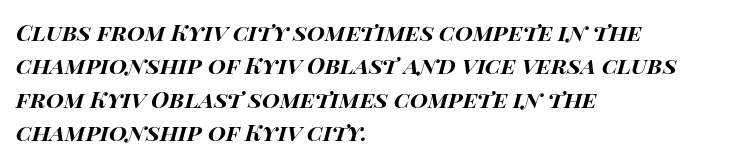
The image shows 23 px bold type, italic (leaning right); set left-aligned, normal line spacing (1.45x), normal letter spacing, not underlined.
